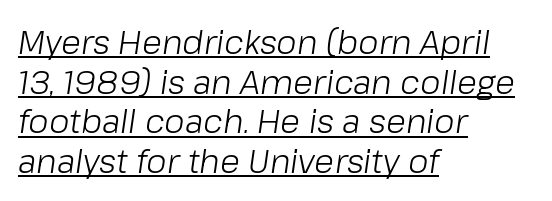
Q: Is the text bold? A: No.
Q: Is the text italic (slanted)? A: Yes, it leans right by about 8 degrees.
Q: Is the text underlined? A: Yes.
Q: How is the paragraph aligned? A: Left-aligned.
Q: Is the spacing between letters normal or unusually wide? A: Normal.
Q: Width (condensed, normal, or wide)? A: Normal.
Q: Stroke contrast? A: Low.
Q: x-height? A: Medium.
Q: Monospaced? A: No.
